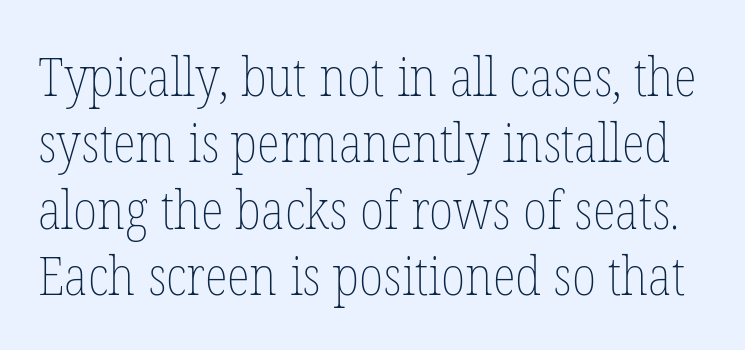
The image shows 54 px thin, condensed type, upright; set line spacing 1.23x, normal letter spacing, not underlined; low stroke contrast and a medium x-height.
